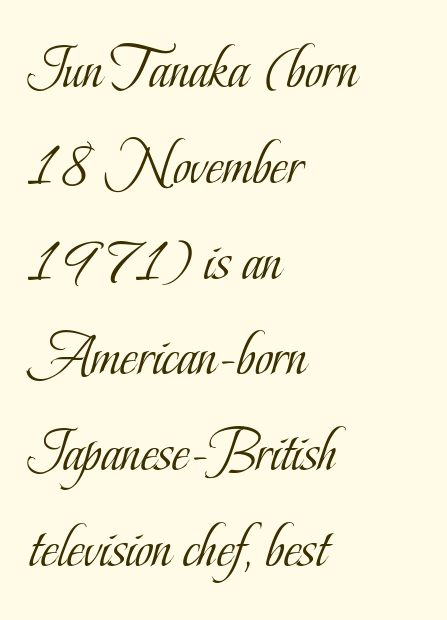
Small tapered or slab feet sit at the stroke ends, so this counts as serif. Words appear dense and cohesive because spacing is normal. Nobody drew a line under any word here.
